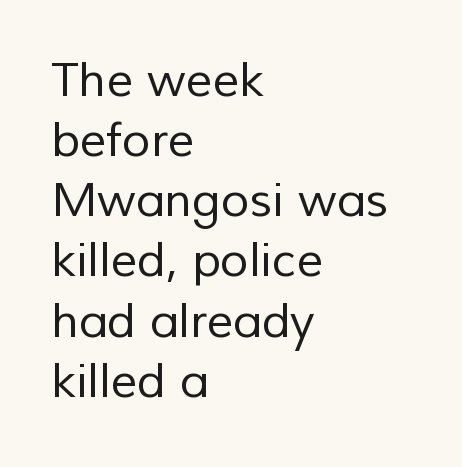
The rows are spaced the way most documents space them. Note the varied advance widths — an 'i' is clearly narrower than an 'm'. No letter is thick-stroked: the sample isn't bold. The rendering shows plain stroke endings on the letterforms — a sans-serif design.
